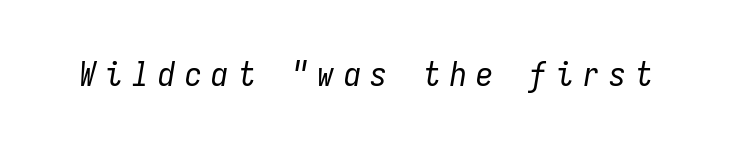
{"italic": "yes", "lean": "right", "slant_degrees": 9, "bold": "no", "weight": "regular", "width": "condensed", "stroke_contrast": "low", "x_height": "medium", "monospaced": "yes", "underline": "no", "letter_spacing": "wide", "letter_spacing_em": 0.28, "glyph_px": 34}
